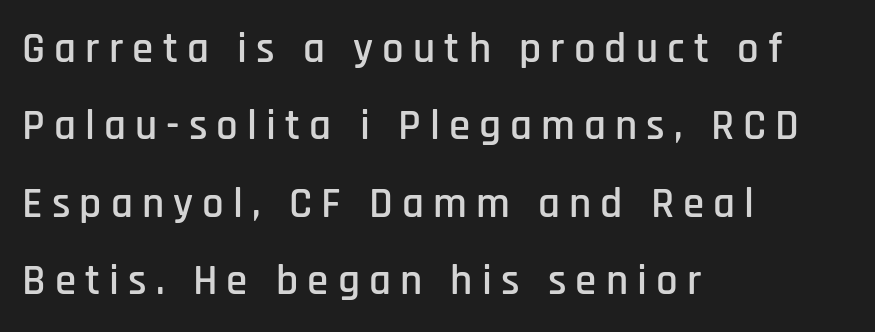
{"serif": "no", "italic": "no", "width": "condensed", "stroke_contrast": "low", "x_height": "large", "monospaced": "no", "underline": "no", "align": "left", "line_spacing_ratio": 1.8, "letter_spacing": "wide", "letter_spacing_em": 0.21, "glyph_px": 43}
